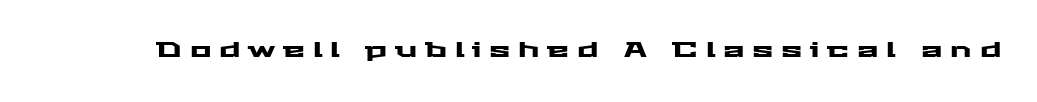
Q: Is the text italic (slanted)? A: No, it is upright.
Q: Is the text underlined? A: No.
Q: Is the spacing between letters normal or unusually wide? A: Unusually wide.
